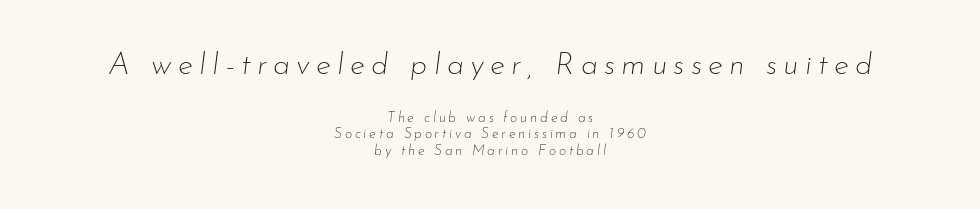
The image shows 31 px thin type, italic (leaning right); set centered, line spacing 1.17x, unusually wide letter spacing (+0.2 em), not underlined; the first (top) block is 2.21x larger; low stroke contrast and a small x-height.
